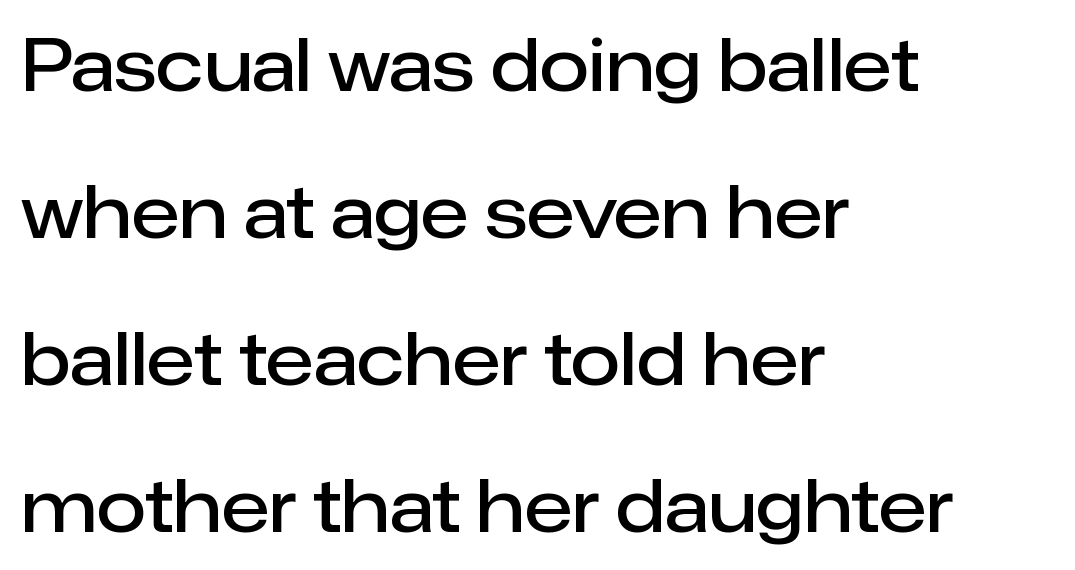
Q: Is the text bold? A: Semi-bold.
Q: Is the text italic (slanted)? A: No, it is upright.
Q: Is the typeface a serif or a sans-serif typeface? A: Sans-serif.
Q: Is the text underlined? A: No.
Q: How is the paragraph aligned? A: Left-aligned.
Q: Is the spacing between letters normal or unusually wide? A: Normal.
Q: Is the spacing between lines tight, normal or loose? A: Loose.
Q: Width (condensed, normal, or wide)? A: Normal.
Q: Stroke contrast? A: Low.
Q: x-height? A: Medium.
Q: Monospaced? A: No.
